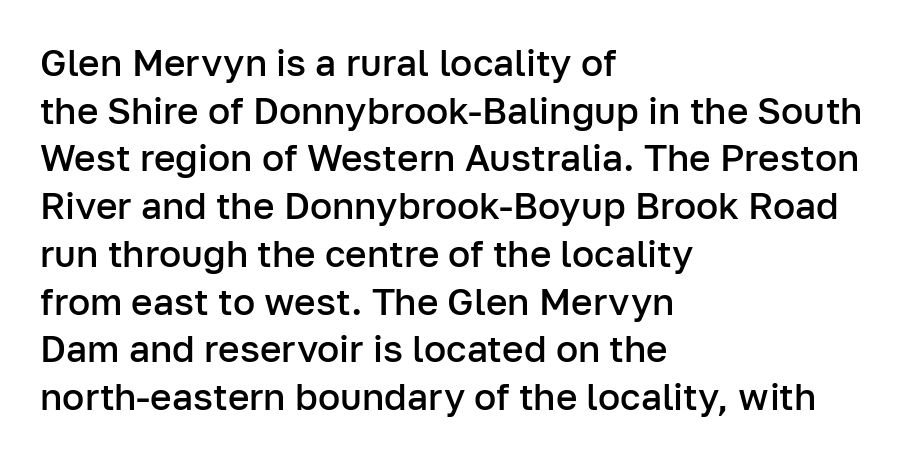
The image shows 37 px semibold sans-serif type, upright; set left-aligned, normal line spacing (1.29x), normal letter spacing, not underlined; low stroke contrast and a medium x-height.
